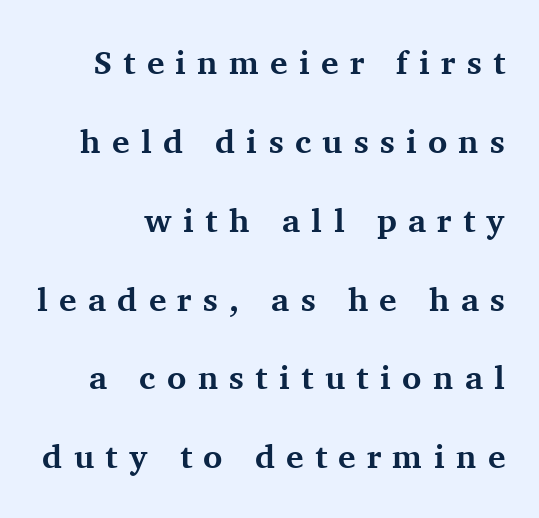
{"serif": "yes", "italic": "no", "bold": "yes", "weight": "bold", "width": "normal", "stroke_contrast": "medium", "x_height": "medium", "monospaced": "no", "underline": "no", "line_spacing": "loose", "line_spacing_ratio": 2.39, "letter_spacing": "wide", "letter_spacing_em": 0.34, "glyph_px": 33}
